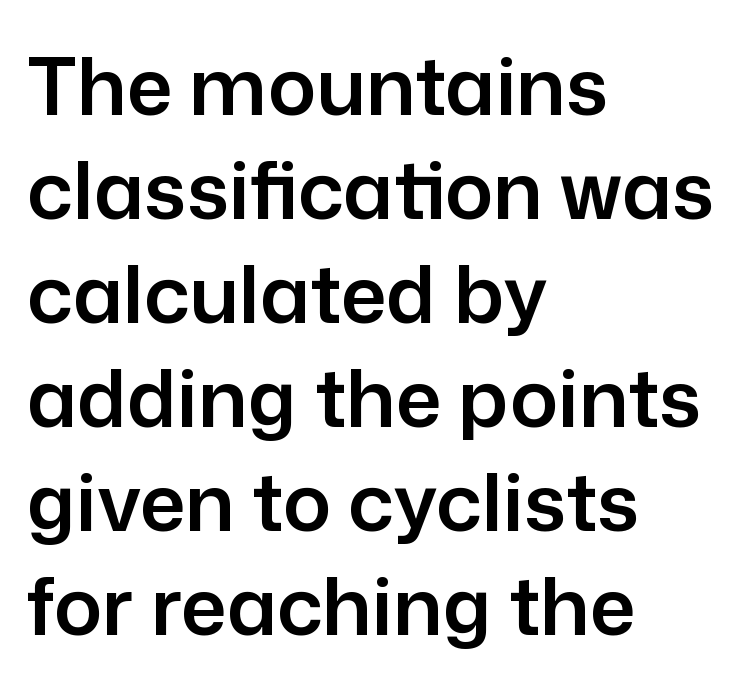
The image shows 80 px sans-serif type, upright; set left-aligned, normal line spacing (1.3x), normal letter spacing, not underlined; low stroke contrast and a medium x-height.
